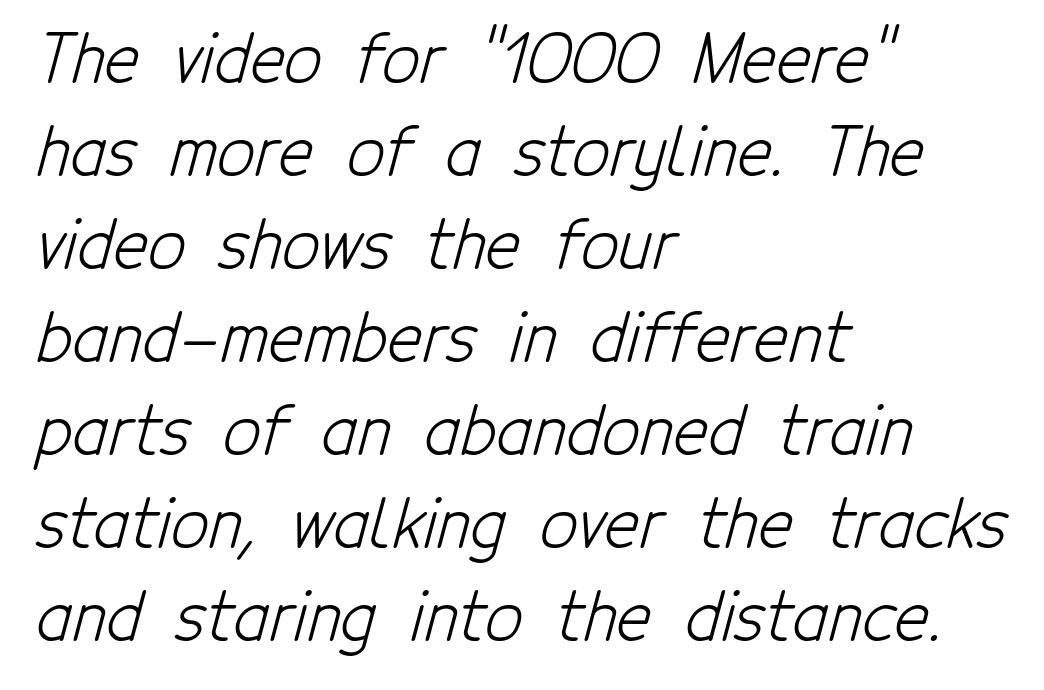
The passage shown has conventional tracking throughout. Is this a fixed-width face? No — the glyphs have proportional, varying widths. To sum up the face: it is a sans, with no serifs. The foot of each line stays bare and open. Evenly set lines give the paragraph a standard silhouette. Line starts are locked; line ends wander.
